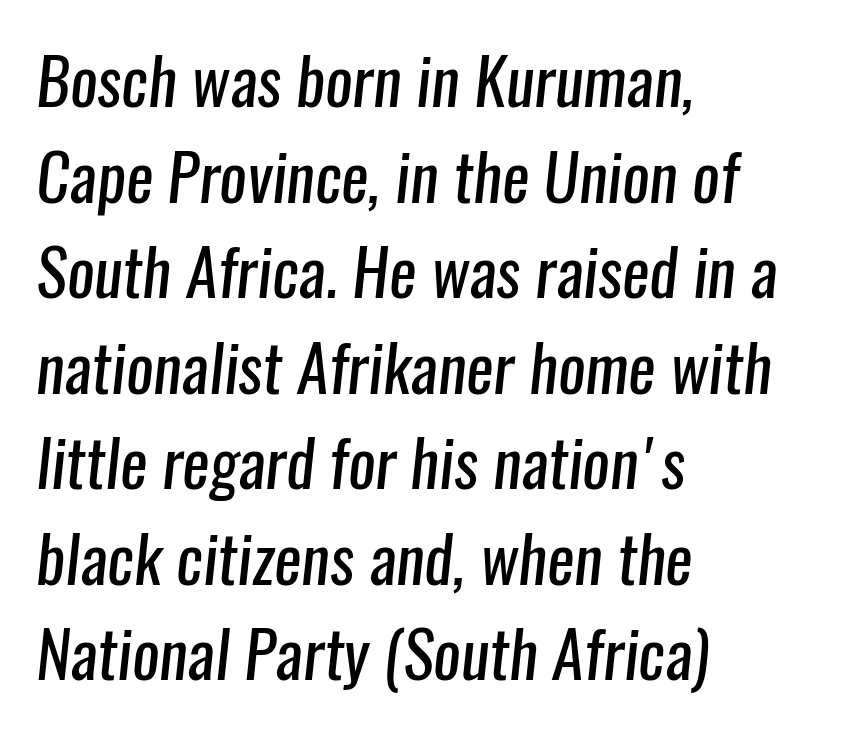
The image shows 65 px regular-weight, condensed sans-serif type; set left-aligned, normal line spacing (1.47x), normal letter spacing, not underlined; low stroke contrast and a medium x-height.
